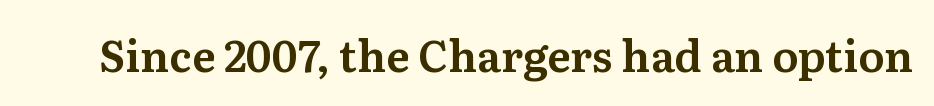
The image shows 43 px serif type, upright; set normal letter spacing, not underlined; medium stroke contrast and a medium x-height.
